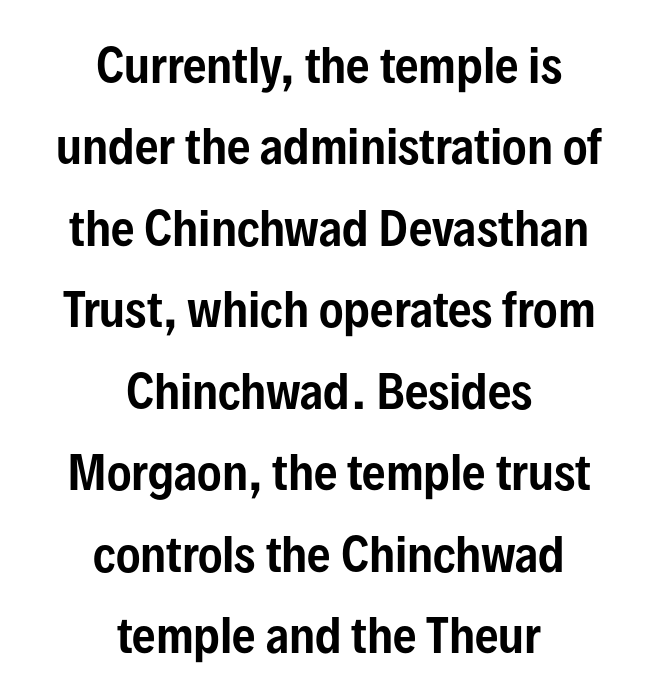
The image shows 46 px condensed sans-serif type, upright; set centered, line spacing 1.77x, normal letter spacing, not underlined; low stroke contrast and a medium x-height.
